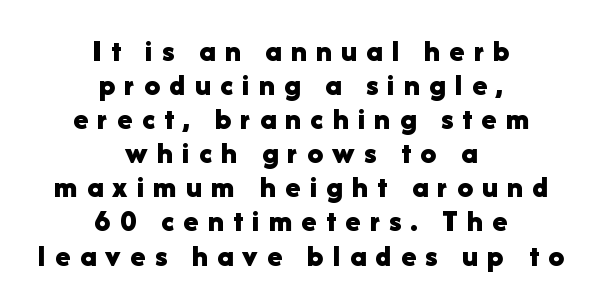
The image shows 31 px bold sans-serif type, upright; set centered, tight line spacing (1.1x), unusually wide letter spacing (+0.3 em), not underlined; low stroke contrast and a medium x-height.
